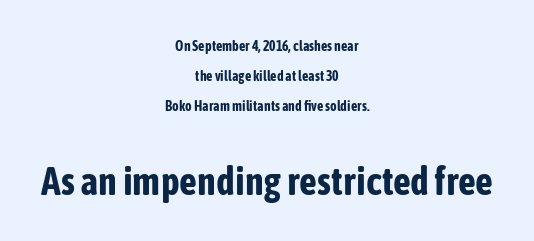
{"serif": "no", "italic": "no", "bold": "yes", "weight": "bold", "width": "condensed", "stroke_contrast": "low", "x_height": "medium", "monospaced": "no", "underline": "no", "align": "center", "line_spacing": "loose", "line_spacing_ratio": 2.13, "letter_spacing": "normal", "letter_spacing_em": 0.0, "larger_block": "second", "size_ratio": 2.79, "glyph_px": 39}
